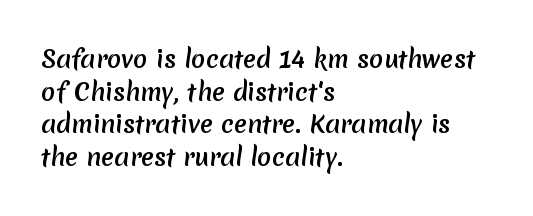
{"bold": "yes", "underline": "no", "align": "left", "line_spacing": "normal", "line_spacing_ratio": 1.36, "letter_spacing": "normal", "letter_spacing_em": 0.0, "glyph_px": 24}
